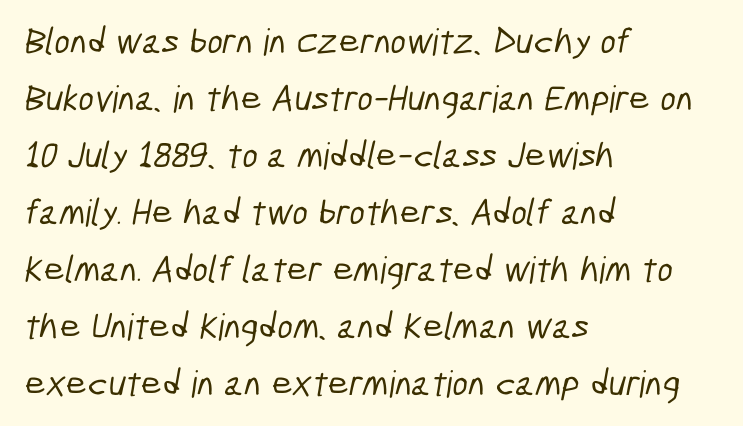
In terms of letterspacing, this is plain default setting. The rendering uses a moderate line-height, typical for paragraphs. Visually the block forms a straight wall on the left and a jagged coastline on the right. Any mark beneath the type? The region is blank. Grotesque or geometric, the face here clearly has no serifs. The passage shown is typed in a proportional face where columns would drift.
